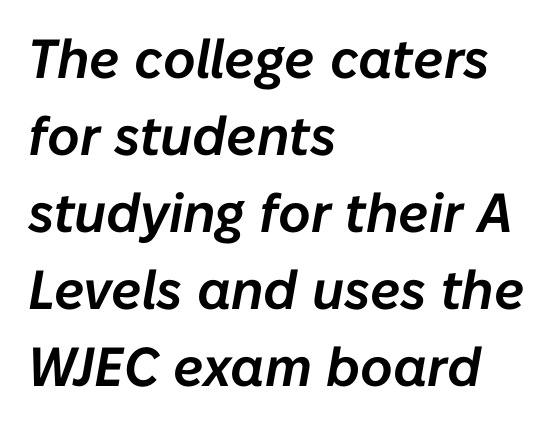
Q: Is the text italic (slanted)? A: Yes, it leans right by about 10 degrees.
Q: Is the text underlined? A: No.
Q: How is the paragraph aligned? A: Left-aligned.
Q: Is the spacing between letters normal or unusually wide? A: Normal.
Q: Is the spacing between lines tight, normal or loose? A: Normal.
Q: Width (condensed, normal, or wide)? A: Normal.
Q: Stroke contrast? A: Low.
Q: x-height? A: Medium.
Q: Monospaced? A: No.
